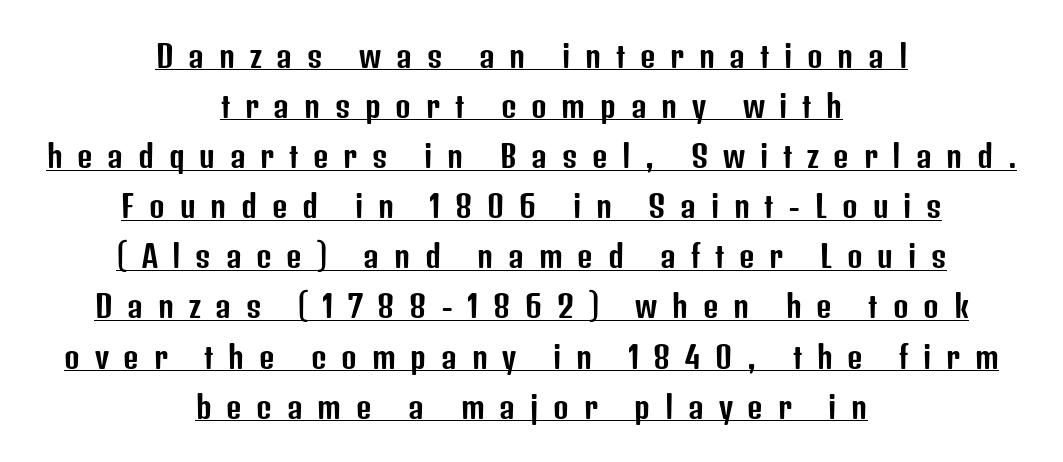
{"serif": "no", "italic": "no", "width": "condensed", "stroke_contrast": "low", "x_height": "medium", "monospaced": "no", "underline": "yes", "align": "center", "line_spacing": "normal", "line_spacing_ratio": 1.67, "letter_spacing": "wide", "letter_spacing_em": 0.49, "glyph_px": 30}
